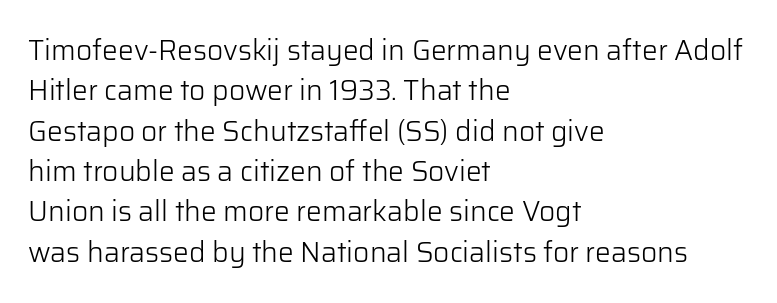
{"serif": "no", "italic": "no", "bold": "no", "weight": "light", "width": "normal", "stroke_contrast": "low", "x_height": "medium", "monospaced": "no", "underline": "no", "align": "left", "line_spacing": "normal", "line_spacing_ratio": 1.44, "letter_spacing": "normal", "letter_spacing_em": 0.0, "glyph_px": 28}
